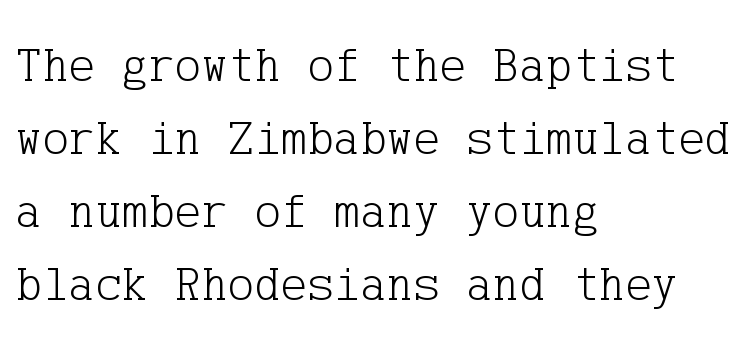
{"serif": "yes", "italic": "no", "bold": "no", "weight": "light", "width": "normal", "stroke_contrast": "low", "x_height": "medium", "underline": "no", "align": "left", "line_spacing": "normal", "line_spacing_ratio": 1.46, "letter_spacing": "normal", "letter_spacing_em": 0.0, "glyph_px": 50}
